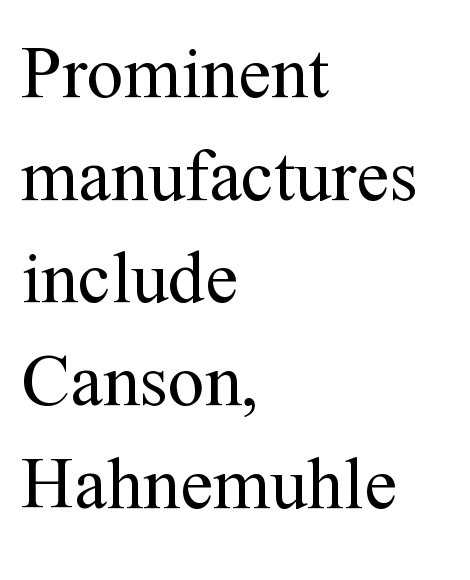
{"serif": "yes", "italic": "no", "bold": "no", "weight": "regular", "width": "normal", "stroke_contrast": "medium", "x_height": "medium", "monospaced": "no", "underline": "no", "align": "left", "line_spacing": "normal", "line_spacing_ratio": 1.37, "letter_spacing": "normal", "letter_spacing_em": 0.0, "glyph_px": 75}
